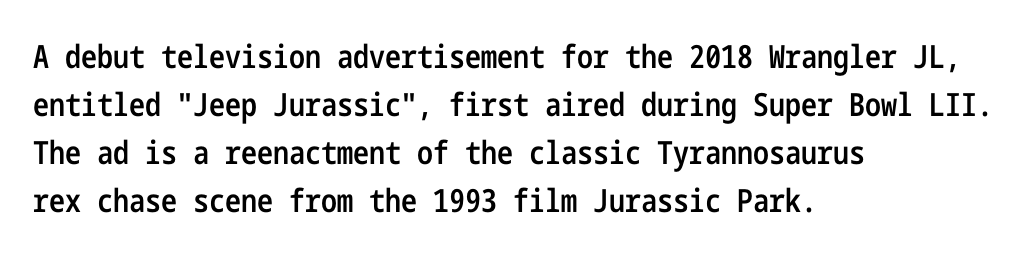
Q: Is the text bold? A: Semi-bold.
Q: Is the text italic (slanted)? A: No, it is upright.
Q: Is the typeface a serif or a sans-serif typeface? A: Sans-serif.
Q: Is the text underlined? A: No.
Q: How is the paragraph aligned? A: Left-aligned.
Q: Is the spacing between letters normal or unusually wide? A: Normal.
Q: Is the spacing between lines tight, normal or loose? A: Normal.
Q: Width (condensed, normal, or wide)? A: Condensed.
Q: Stroke contrast? A: Low.
Q: x-height? A: Medium.
